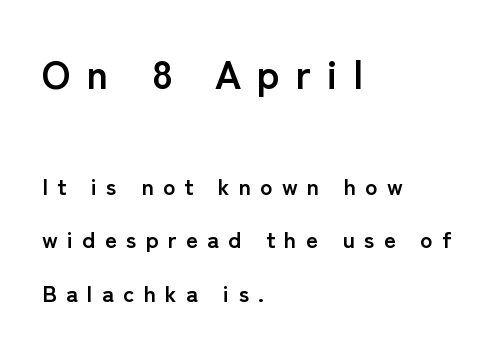
Q: Is the text bold? A: Yes.
Q: Is the text italic (slanted)? A: No, it is upright.
Q: Is the typeface a serif or a sans-serif typeface? A: Sans-serif.
Q: Is the text underlined? A: No.
Q: How is the paragraph aligned? A: Left-aligned.
Q: Is the spacing between letters normal or unusually wide? A: Unusually wide.
Q: Is the spacing between lines tight, normal or loose? A: Loose.
Q: Which block of text is set in a larger size, the first (top) or the second (bottom)? A: The first (top) one.
Q: Width (condensed, normal, or wide)? A: Normal.
Q: Stroke contrast? A: Low.
Q: x-height? A: Medium.
Q: Monospaced? A: No.
